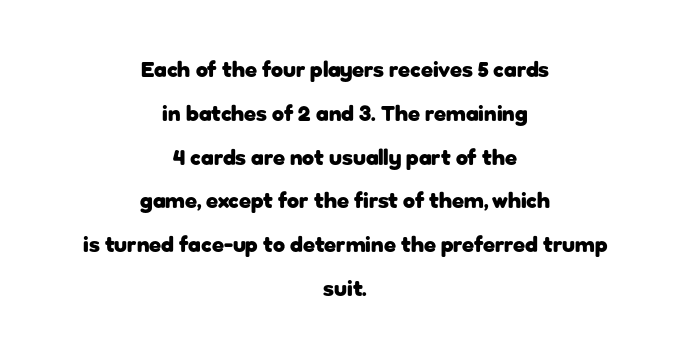
{"italic": "no", "bold": "yes", "underline": "no", "align": "center", "line_spacing": "loose", "line_spacing_ratio": 1.99, "letter_spacing": "normal", "letter_spacing_em": 0.0, "glyph_px": 22}
